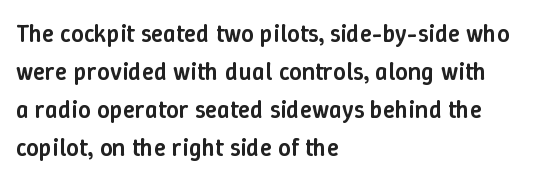
Q: Is the text bold? A: Semi-bold.
Q: Is the text italic (slanted)? A: No, it is upright.
Q: Is the text underlined? A: No.
Q: How is the paragraph aligned? A: Left-aligned.
Q: Is the spacing between letters normal or unusually wide? A: Normal.
Q: Is the spacing between lines tight, normal or loose? A: Normal.
